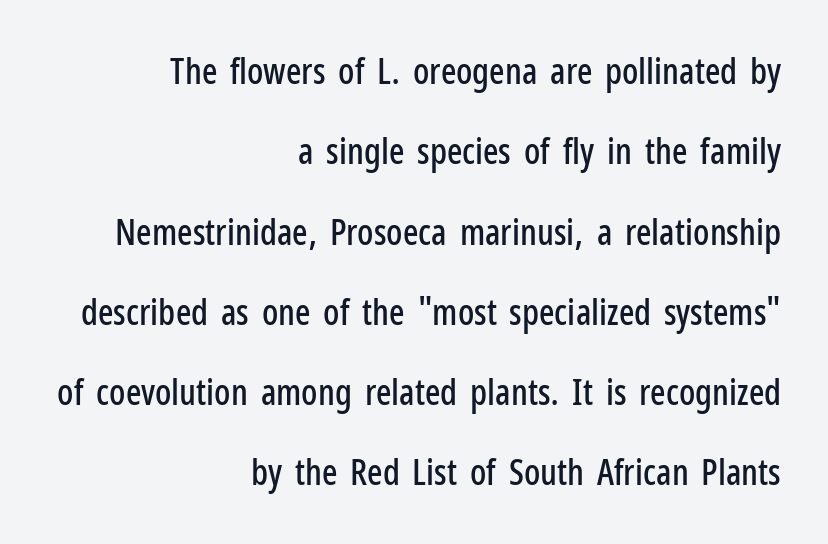
The specimen omits any rule beneath the text block's lines. Regarding leading, the lines here are spaced well apart. The compositor pushed each line to the right boundary. Font category for this specimen: sans-serif. A roman cut, with each character standing at attention.
